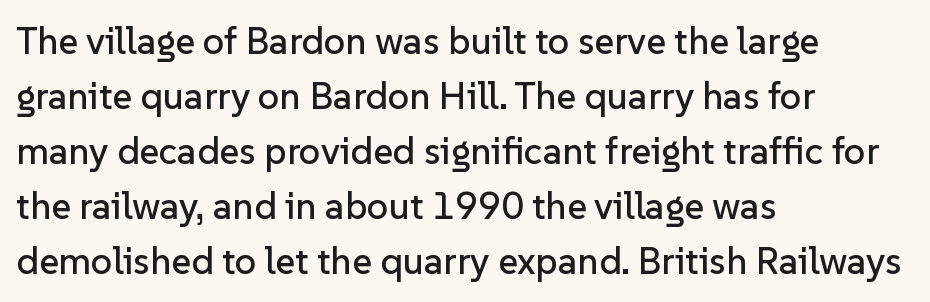
{"serif": "no", "italic": "no", "width": "normal", "stroke_contrast": "low", "x_height": "medium", "monospaced": "no", "underline": "no", "align": "left", "line_spacing": "normal", "line_spacing_ratio": 1.45, "letter_spacing": "normal", "letter_spacing_em": 0.0, "glyph_px": 38}
